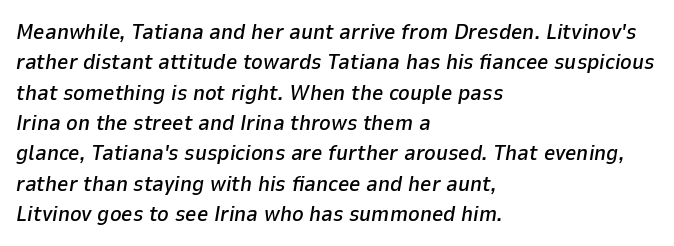
The letterforms sit shoulder to shoulder at normal distance. Reading down the column, the eye jumps a familiar distance to each next line. The strip under each line holds only bare page. The rendering anchors every line to the left-hand side.
